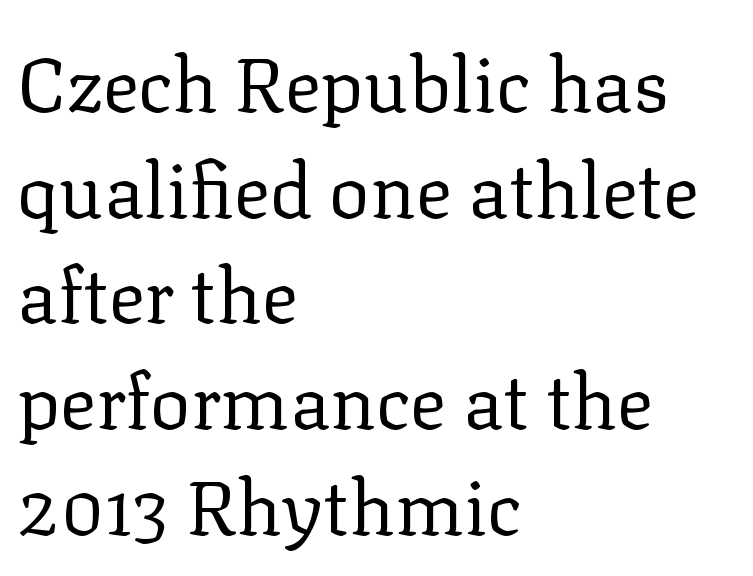
The image shows 76 px regular-weight serif type, upright; set left-aligned, normal line spacing (1.39x), normal letter spacing, not underlined; low stroke contrast and a medium x-height.
